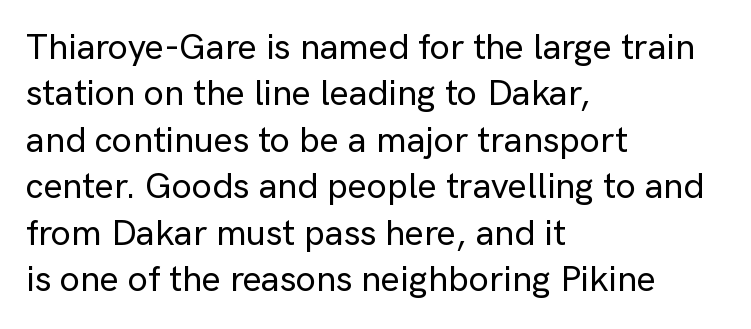
Q: Is the text italic (slanted)? A: No, it is upright.
Q: Is the typeface a serif or a sans-serif typeface? A: Sans-serif.
Q: Is the text underlined? A: No.
Q: How is the paragraph aligned? A: Left-aligned.
Q: Is the spacing between letters normal or unusually wide? A: Normal.
Q: Is the spacing between lines tight, normal or loose? A: Normal.
Q: Width (condensed, normal, or wide)? A: Normal.
Q: Stroke contrast? A: Low.
Q: x-height? A: Medium.
Q: Monospaced? A: No.
